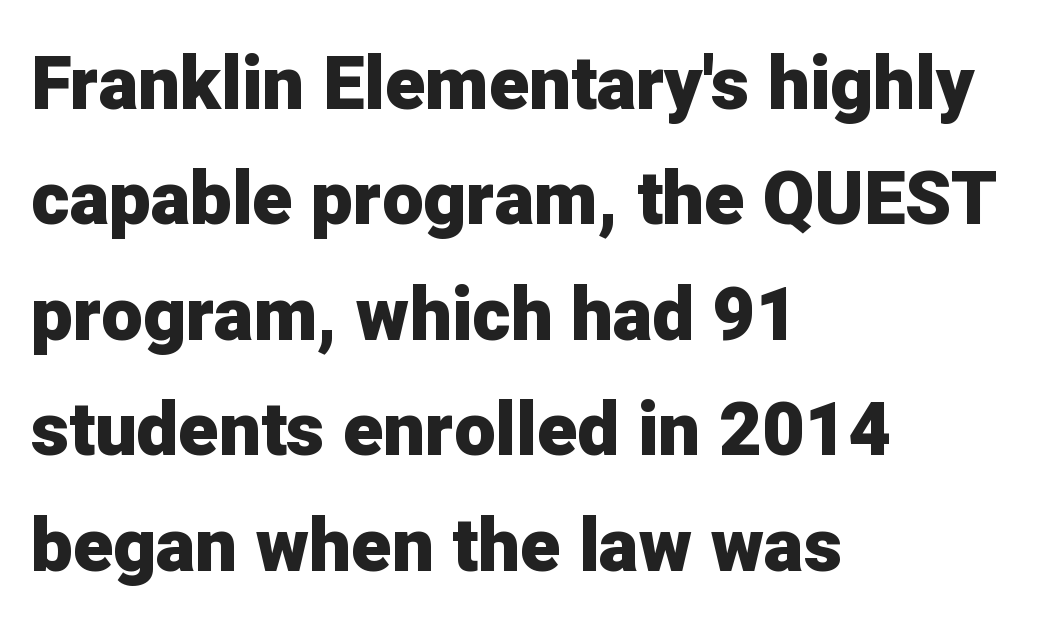
{"serif": "no", "italic": "no", "bold": "yes", "weight": "heavy", "width": "normal", "stroke_contrast": "low", "x_height": "medium", "monospaced": "no", "underline": "no", "align": "left", "line_spacing": "normal", "line_spacing_ratio": 1.56, "letter_spacing": "normal", "letter_spacing_em": 0.0, "glyph_px": 74}
